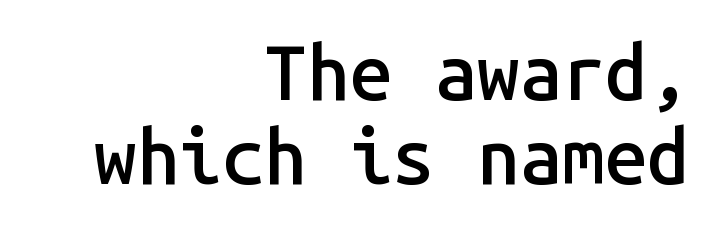
Q: Is the text bold? A: Semi-bold.
Q: Is the text italic (slanted)? A: No, it is upright.
Q: Is the typeface a serif or a sans-serif typeface? A: Sans-serif.
Q: Is the text underlined? A: No.
Q: How is the paragraph aligned? A: Right-aligned.
Q: Is the spacing between letters normal or unusually wide? A: Normal.
Q: Is the spacing between lines tight, normal or loose? A: Tight.
Q: Width (condensed, normal, or wide)? A: Normal.
Q: Stroke contrast? A: Low.
Q: x-height? A: Medium.
Q: Monospaced? A: Yes.
